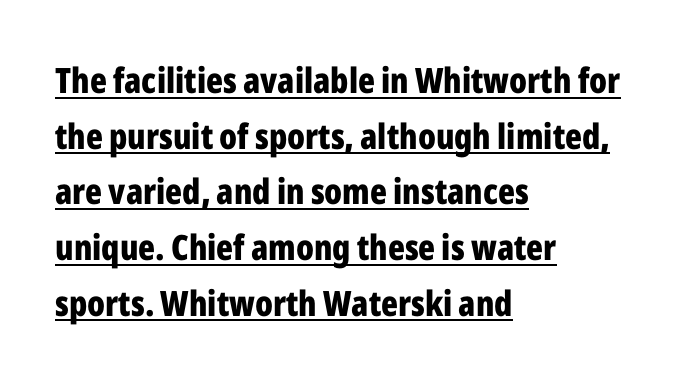
Q: Is the text bold? A: Yes.
Q: Is the text italic (slanted)? A: No, it is upright.
Q: Is the typeface a serif or a sans-serif typeface? A: Sans-serif.
Q: Is the text underlined? A: Yes.
Q: How is the paragraph aligned? A: Left-aligned.
Q: Is the spacing between letters normal or unusually wide? A: Normal.
Q: Is the spacing between lines tight, normal or loose? A: Normal.
Q: Width (condensed, normal, or wide)? A: Condensed.
Q: Stroke contrast? A: Low.
Q: x-height? A: Medium.
Q: Monospaced? A: No.
